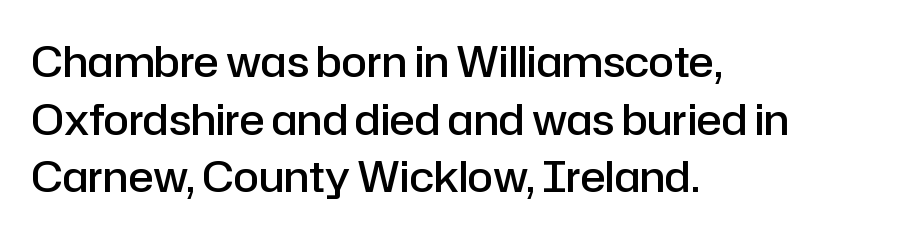
{"serif": "no", "italic": "no", "bold": "semi", "weight": "semibold", "width": "normal", "stroke_contrast": "low", "x_height": "medium", "monospaced": "no", "underline": "no", "align": "left", "line_spacing": "normal", "line_spacing_ratio": 1.37, "letter_spacing": "normal", "letter_spacing_em": 0.0, "glyph_px": 42}
